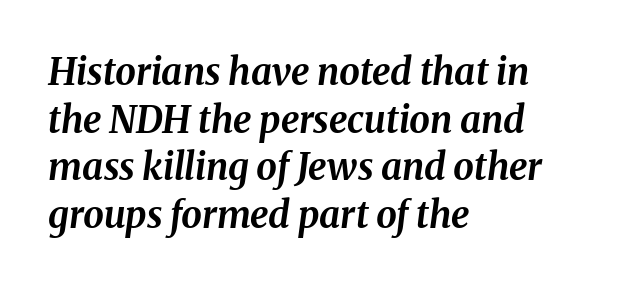
Regular leading. A classic flush-left, rag-right setting is used for this passage. Designer's note — italics engaged. Weight: bold. Caption: standard tracking, unaltered.
